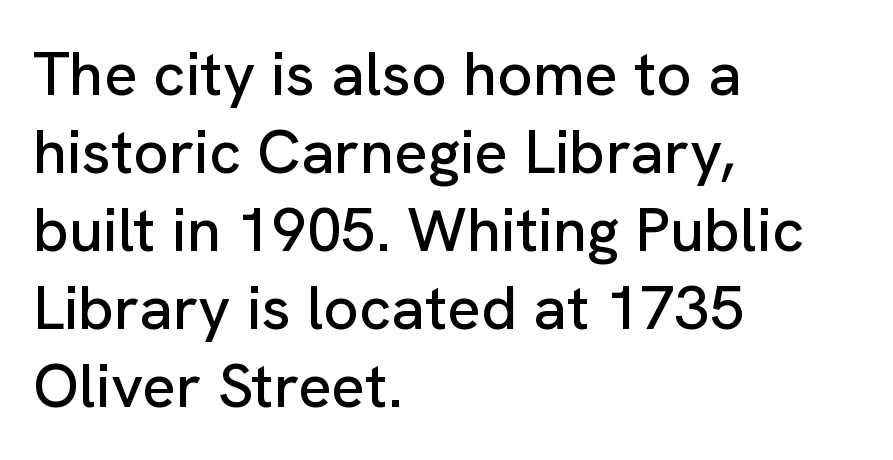
The image shows 62 px sans-serif type, upright; set left-aligned, normal line spacing (1.26x), normal letter spacing, not underlined; low stroke contrast and a medium x-height.
